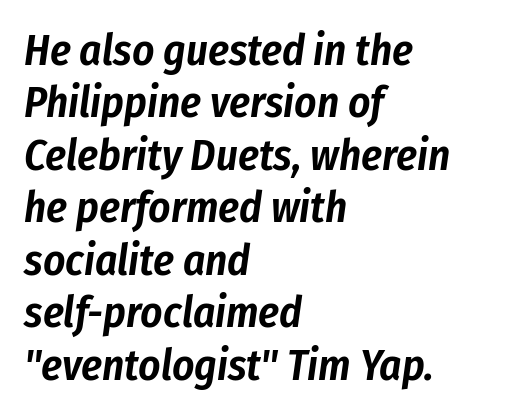
What stands out about the letter spacing? Nothing — it is the standard amount. The typography opts for an oblique posture over an upright one. Character widths vary here, with narrow letters taking less room than wide ones. Plain, unruled lines of type. The paragraph has a hard left edge and a soft right edge.
